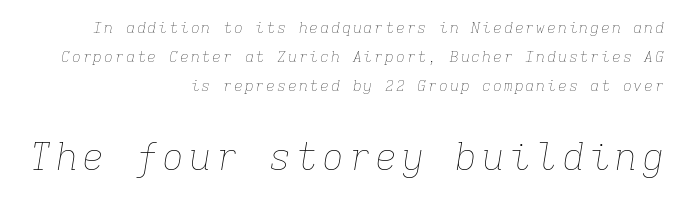
{"italic": "yes", "lean": "right", "slant_degrees": 9, "bold": "no", "weight": "thin", "width": "normal", "stroke_contrast": "low", "x_height": "medium", "monospaced": "yes", "underline": "no", "align": "right", "line_spacing": "loose", "line_spacing_ratio": 1.93, "larger_block": "second", "size_ratio": 2.47, "glyph_px": 37}
